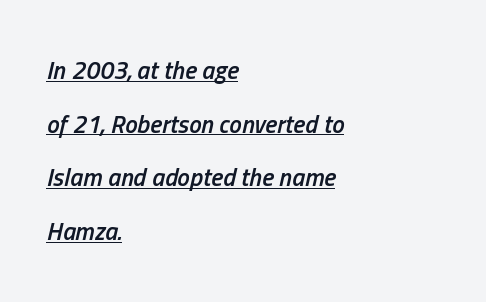
Q: Is the text bold? A: Semi-bold.
Q: Is the text italic (slanted)? A: Yes, it leans right by about 13 degrees.
Q: Is the text underlined? A: Yes.
Q: How is the paragraph aligned? A: Left-aligned.
Q: Is the spacing between letters normal or unusually wide? A: Normal.
Q: Is the spacing between lines tight, normal or loose? A: Loose.
